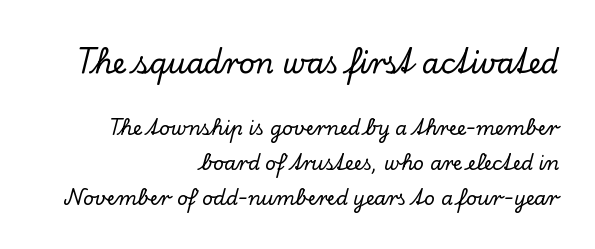
{"serif": "yes", "width": "normal", "stroke_contrast": "low", "x_height": "small", "monospaced": "no", "underline": "no", "align": "right", "line_spacing_ratio": 1.84, "letter_spacing": "normal", "letter_spacing_em": 0.0, "larger_block": "first", "size_ratio": 1.47, "glyph_px": 28}
